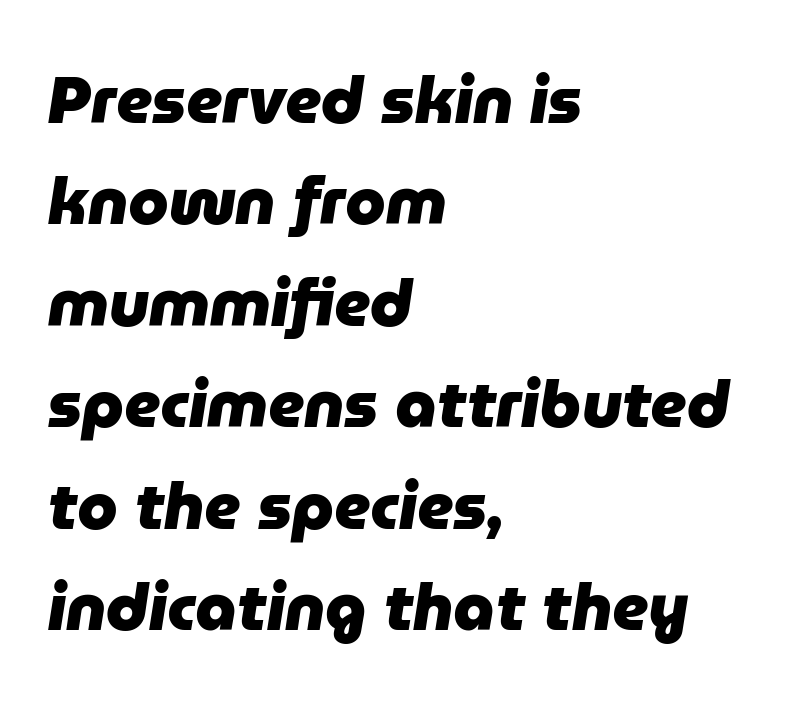
{"italic": "yes", "lean": "right", "slant_degrees": 9, "bold": "yes", "weight": "heavy", "width": "normal", "stroke_contrast": "low", "x_height": "medium", "monospaced": "no", "underline": "no", "align": "left", "line_spacing": "normal", "line_spacing_ratio": 1.56, "letter_spacing": "normal", "letter_spacing_em": 0.0, "glyph_px": 65}
